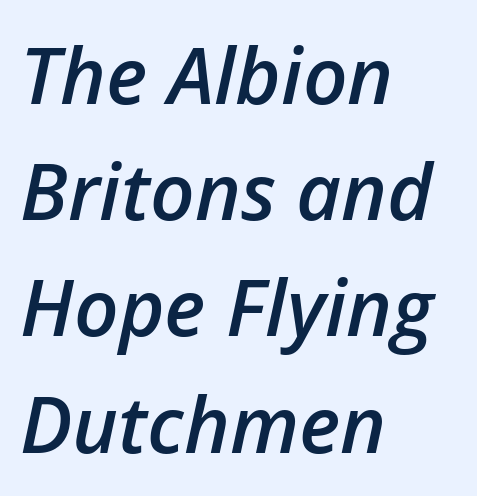
{"italic": "yes", "lean": "right", "slant_degrees": 12, "bold": "semi", "weight": "semibold", "width": "normal", "stroke_contrast": "low", "x_height": "medium", "monospaced": "no", "underline": "no", "align": "left", "line_spacing": "normal", "line_spacing_ratio": 1.49, "letter_spacing": "normal", "letter_spacing_em": 0.0, "glyph_px": 78}
